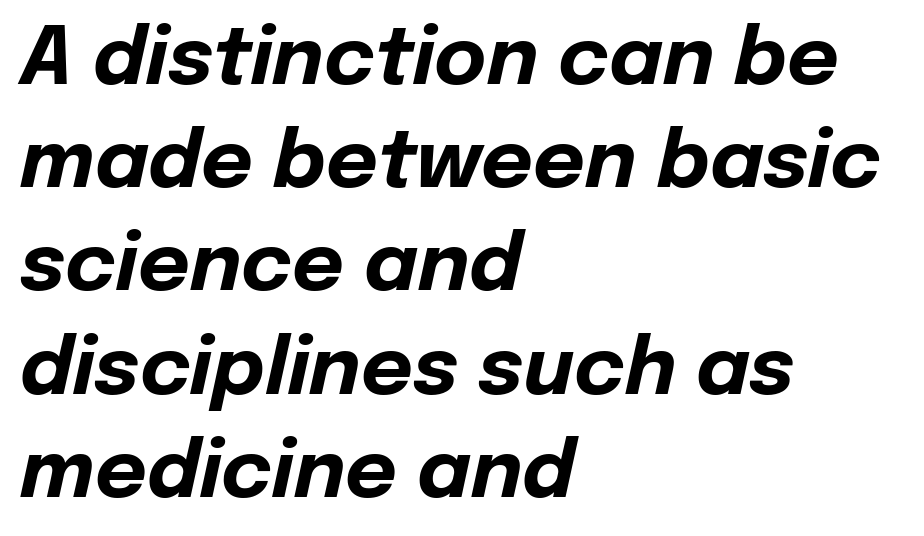
The image shows 80 px bold type, italic (leaning right); set left-aligned, normal line spacing (1.29x), normal letter spacing, not underlined; low stroke contrast and a medium x-height.
